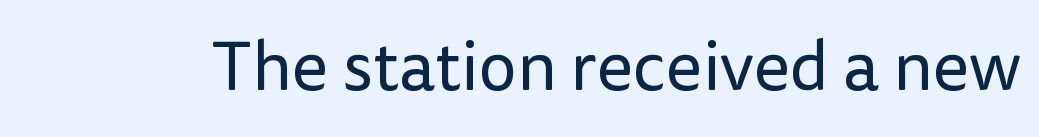
The image shows 69 px regular-weight sans-serif type, upright; set normal letter spacing, not underlined; low stroke contrast and a medium x-height.
